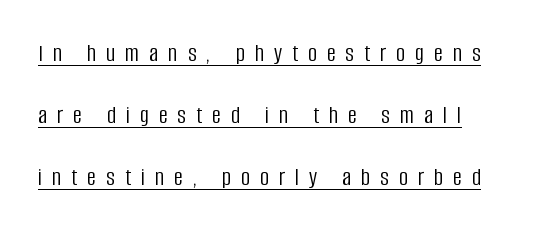
The string is rendered with underlining switched on. Weight: regular or lighter. The gaps between neighbouring characters are conspicuously large. Italic? Not at all — the glyphs are vertical. Each new line begins a long way beneath the previous one.
